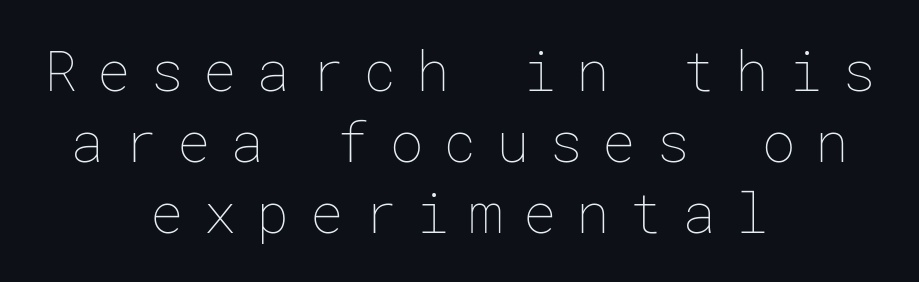
The image shows 56 px thin type, upright; set centered, normal line spacing (1.27x), unusually wide letter spacing (+0.35 em), not underlined; low stroke contrast and a medium x-height.
